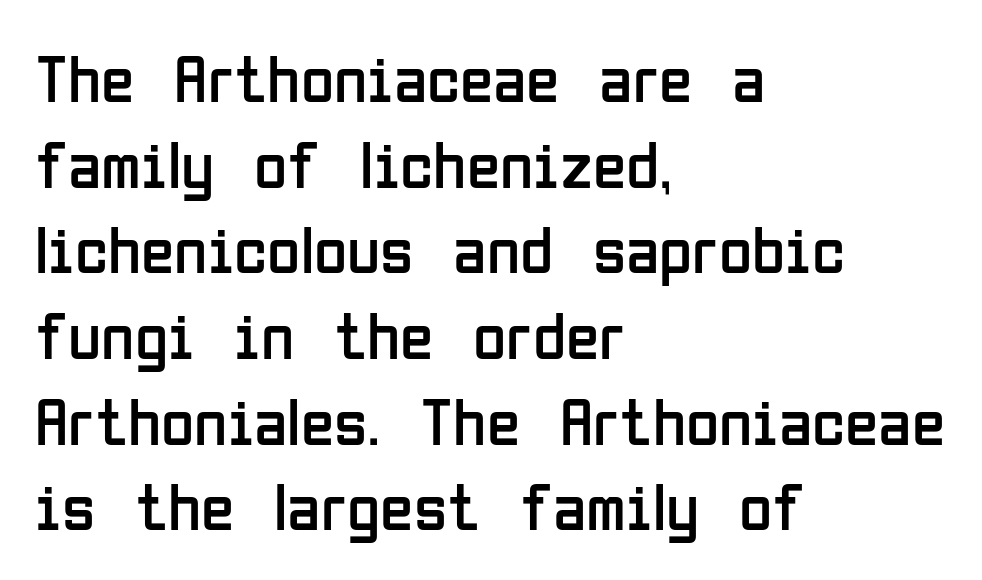
Q: Is the text bold? A: No.
Q: Is the text italic (slanted)? A: No, it is upright.
Q: Is the typeface a serif or a sans-serif typeface? A: Sans-serif.
Q: Is the text underlined? A: No.
Q: How is the paragraph aligned? A: Left-aligned.
Q: Is the spacing between letters normal or unusually wide? A: Normal.
Q: Is the spacing between lines tight, normal or loose? A: Normal.
Q: Width (condensed, normal, or wide)? A: Condensed.
Q: Stroke contrast? A: Low.
Q: x-height? A: Medium.
Q: Monospaced? A: No.
